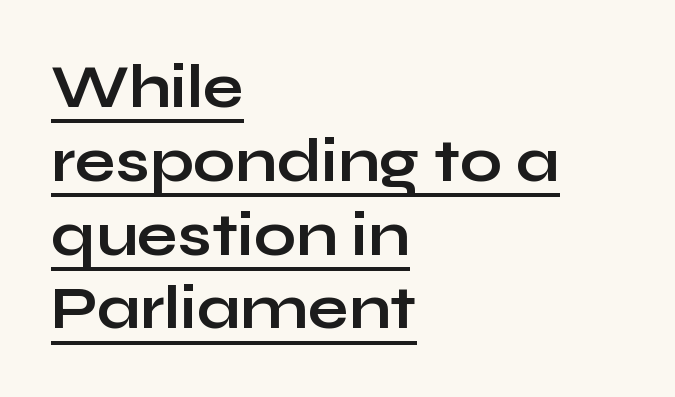
You'd pick this weight for a headline — it's a proper bold. The face used here is proportionally spaced, like ordinary book or web type. Between one letter and the next there's only the usual sliver of space. In terms of letterform style, serifs are entirely absent. Notice how a bar underscores the lettering throughout. Teacher's note: observe the even left margin — that is flush-left alignment.
